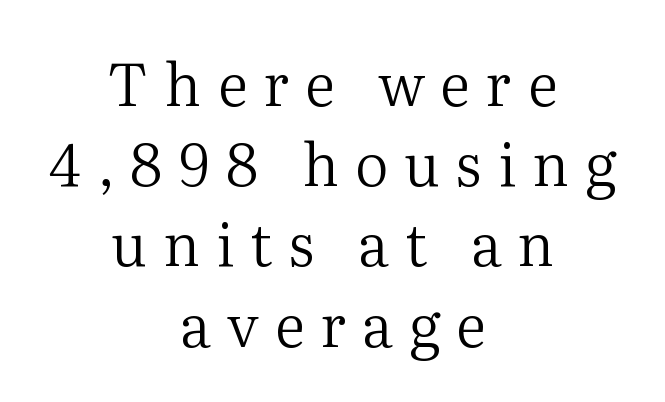
Q: Is the text bold? A: No.
Q: Is the text italic (slanted)? A: No, it is upright.
Q: Is the typeface a serif or a sans-serif typeface? A: Serif.
Q: Is the text underlined? A: No.
Q: How is the paragraph aligned? A: Centered.
Q: Is the spacing between letters normal or unusually wide? A: Unusually wide.
Q: Is the spacing between lines tight, normal or loose? A: Normal.
Q: Width (condensed, normal, or wide)? A: Normal.
Q: Stroke contrast? A: Medium.
Q: x-height? A: Medium.
Q: Monospaced? A: No.
